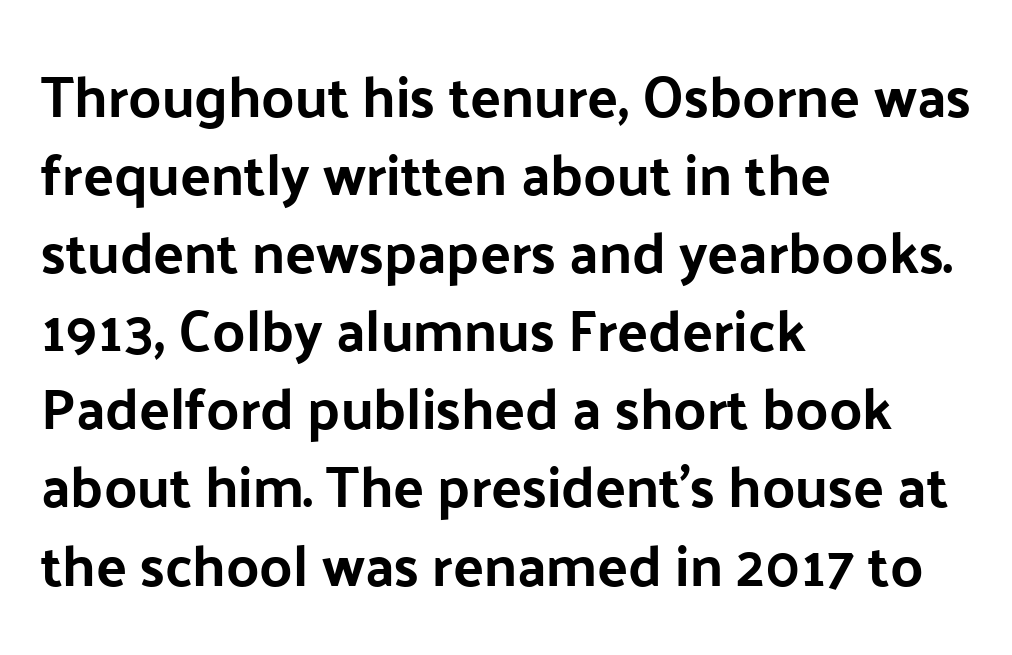
{"serif": "no", "italic": "no", "bold": "yes", "weight": "bold", "width": "normal", "stroke_contrast": "low", "x_height": "medium", "monospaced": "no", "underline": "no", "align": "left", "line_spacing": "normal", "line_spacing_ratio": 1.37, "letter_spacing": "normal", "letter_spacing_em": 0.0, "glyph_px": 57}
